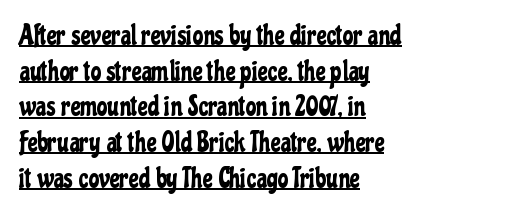
The paragraph shown leans on its left margin. The vertical gap from one line to the next is medium. A rule runs beneath these lines of type. Posture: vertical. You could call the tracking neutral — neither tight nor loose.
